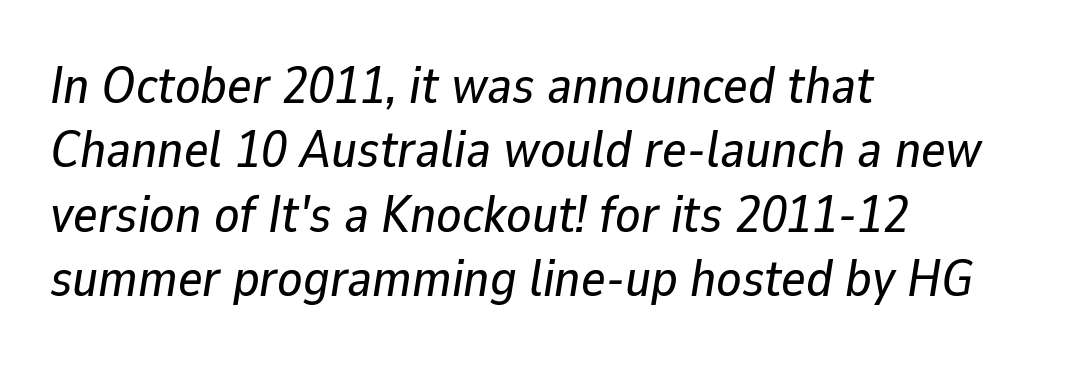
The image shows 52 px text type, italic (leaning right); set left-aligned, line spacing 1.24x, normal letter spacing, not underlined; low stroke contrast and a medium x-height.
